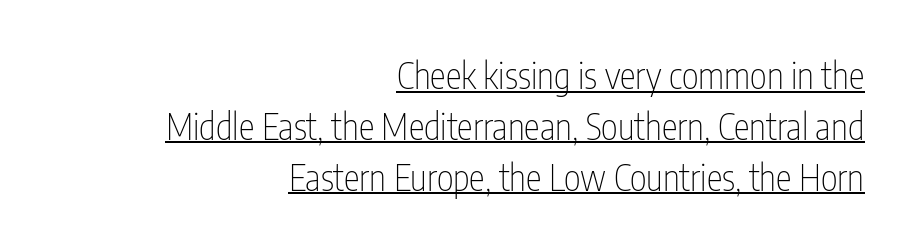
The image shows 36 px thin, condensed sans-serif type, upright; set right-aligned, normal line spacing (1.41x), normal letter spacing, underlined; low stroke contrast and a medium x-height.
